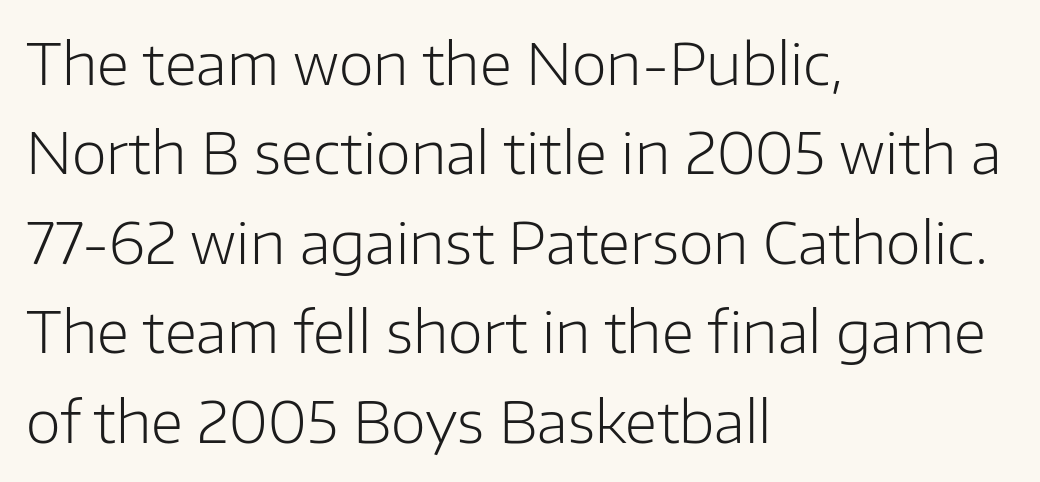
The image shows 57 px light sans-serif type, upright; set left-aligned, normal line spacing (1.57x), normal letter spacing, not underlined; low stroke contrast and a medium x-height.
